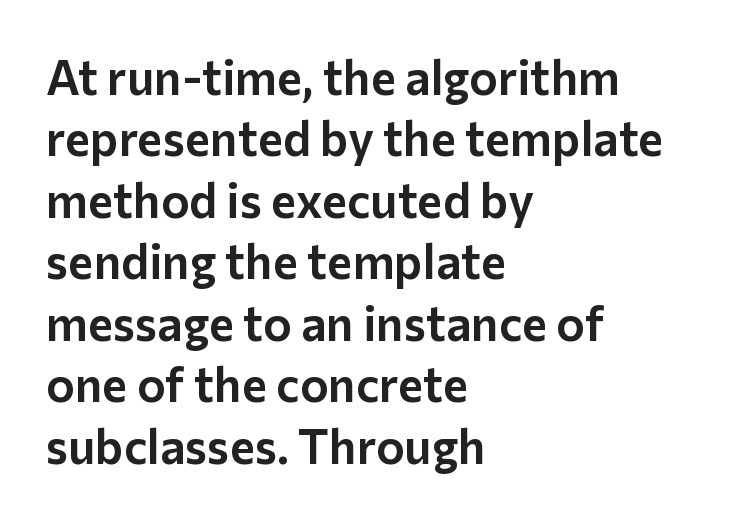
Q: Is the text italic (slanted)? A: No, it is upright.
Q: Is the typeface a serif or a sans-serif typeface? A: Sans-serif.
Q: Is the text underlined? A: No.
Q: How is the paragraph aligned? A: Left-aligned.
Q: Is the spacing between letters normal or unusually wide? A: Normal.
Q: Is the spacing between lines tight, normal or loose? A: Normal.
Q: Width (condensed, normal, or wide)? A: Normal.
Q: Stroke contrast? A: Low.
Q: x-height? A: Medium.
Q: Monospaced? A: No.
